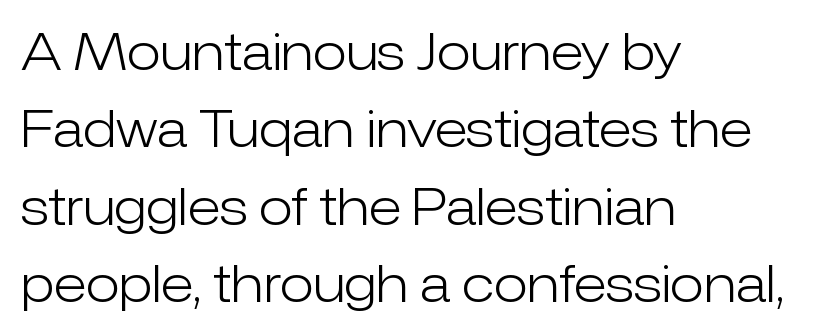
Q: Is the text bold? A: No.
Q: Is the text italic (slanted)? A: No, it is upright.
Q: Is the typeface a serif or a sans-serif typeface? A: Sans-serif.
Q: Is the text underlined? A: No.
Q: How is the paragraph aligned? A: Left-aligned.
Q: Is the spacing between letters normal or unusually wide? A: Normal.
Q: Is the spacing between lines tight, normal or loose? A: Normal.
Q: Width (condensed, normal, or wide)? A: Normal.
Q: Stroke contrast? A: Low.
Q: x-height? A: Medium.
Q: Monospaced? A: No.
